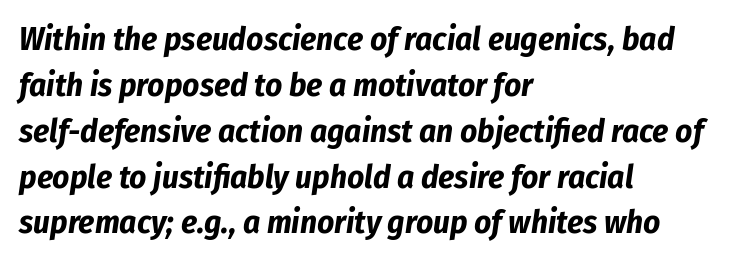
Q: Is the text bold? A: Yes.
Q: Is the text italic (slanted)? A: Yes, it leans right by about 8 degrees.
Q: Is the text underlined? A: No.
Q: How is the paragraph aligned? A: Left-aligned.
Q: Is the spacing between letters normal or unusually wide? A: Normal.
Q: Is the spacing between lines tight, normal or loose? A: Normal.
Q: Width (condensed, normal, or wide)? A: Condensed.
Q: Stroke contrast? A: Low.
Q: x-height? A: Medium.
Q: Monospaced? A: No.
